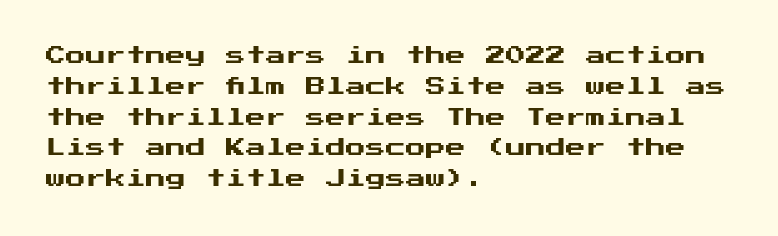
Q: Is the text italic (slanted)? A: No, it is upright.
Q: Is the text underlined? A: No.
Q: How is the paragraph aligned? A: Left-aligned.
Q: Is the spacing between letters normal or unusually wide? A: Normal.
Q: Is the spacing between lines tight, normal or loose? A: Normal.
